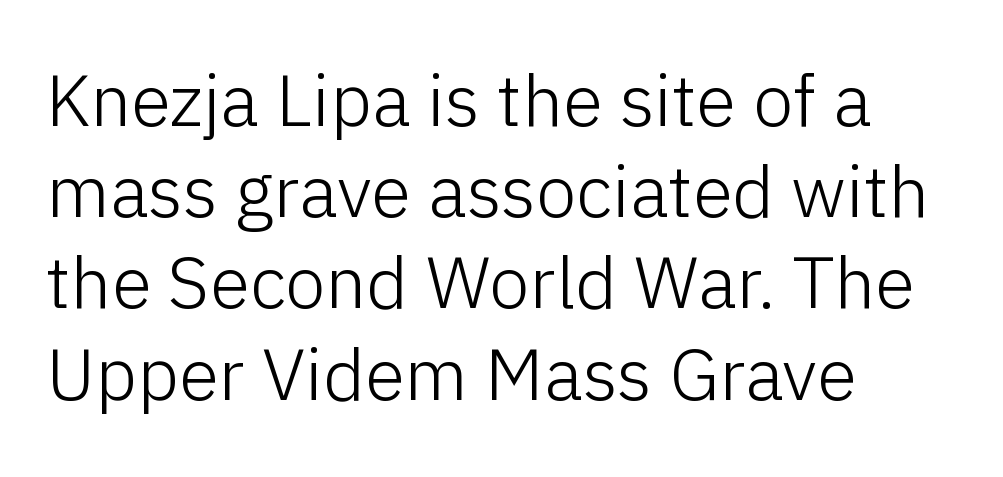
Nope, not italic — everything's standing straight. This is sans-serif lettering, the kind often seen on screens and signage. The words here are not underlined. This sample has the flowing, uneven cadence of proportional lettering.
